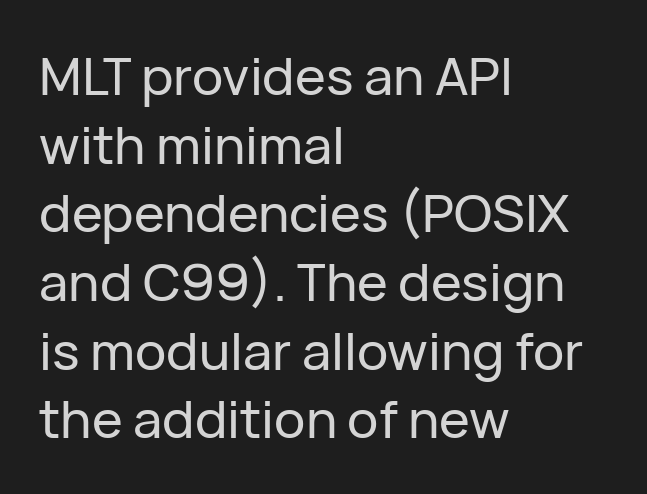
The image shows 52 px sans-serif type, upright; set left-aligned, normal line spacing (1.32x), normal letter spacing, not underlined; low stroke contrast and a medium x-height.
